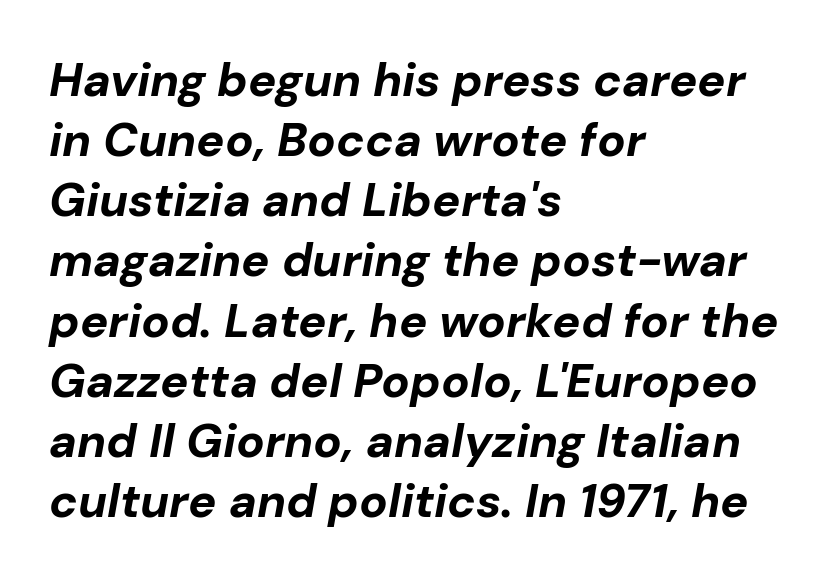
Q: Is the text bold? A: Yes.
Q: Is the text italic (slanted)? A: Yes, it leans right by about 10 degrees.
Q: Is the text underlined? A: No.
Q: How is the paragraph aligned? A: Left-aligned.
Q: Is the spacing between letters normal or unusually wide? A: Normal.
Q: Is the spacing between lines tight, normal or loose? A: Normal.
Q: Width (condensed, normal, or wide)? A: Normal.
Q: Stroke contrast? A: Low.
Q: x-height? A: Medium.
Q: Monospaced? A: No.
